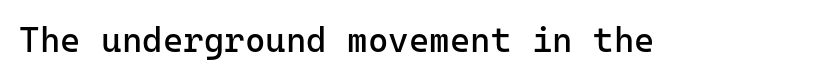
{"serif": "no", "italic": "no", "bold": "no", "weight": "regular", "width": "normal", "stroke_contrast": "low", "x_height": "medium", "monospaced": "yes", "underline": "no", "letter_spacing": "normal", "letter_spacing_em": 0.0, "glyph_px": 35}
